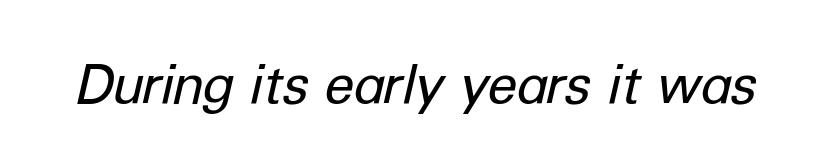
Q: Is the text bold? A: No.
Q: Is the text italic (slanted)? A: Yes, it leans right by about 12 degrees.
Q: Is the text underlined? A: No.
Q: Is the spacing between letters normal or unusually wide? A: Normal.
Q: Width (condensed, normal, or wide)? A: Normal.
Q: Stroke contrast? A: Low.
Q: x-height? A: Medium.
Q: Monospaced? A: No.
